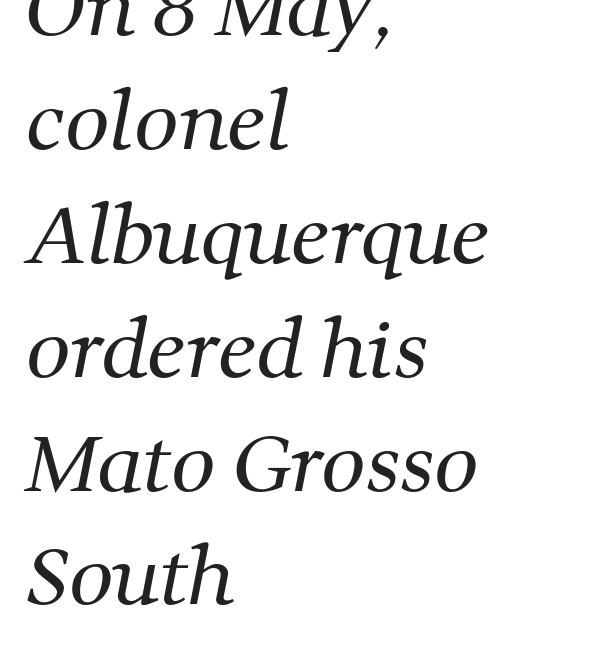
{"serif": "yes", "bold": "no", "weight": "regular", "width": "normal", "stroke_contrast": "medium", "x_height": "medium", "monospaced": "no", "underline": "no", "align": "left", "line_spacing": "normal", "line_spacing_ratio": 1.46, "letter_spacing": "normal", "letter_spacing_em": 0.0, "glyph_px": 78}
